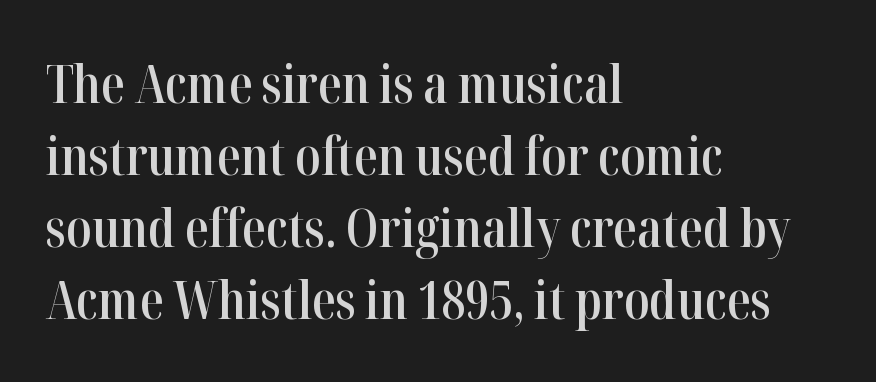
The image shows 53 px semibold, condensed serif type, upright; set left-aligned, normal line spacing (1.36x), normal letter spacing, not underlined; high stroke contrast and a medium x-height.
